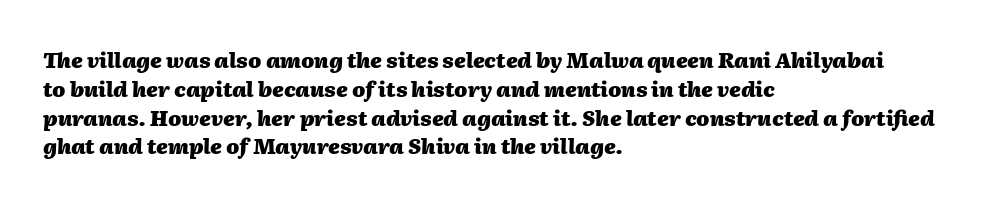
{"italic": "yes", "lean": "right", "slant_degrees": 2, "bold": "yes", "underline": "no", "align": "left", "line_spacing": "normal", "line_spacing_ratio": 1.37, "letter_spacing": "normal", "letter_spacing_em": 0.0, "glyph_px": 21}
